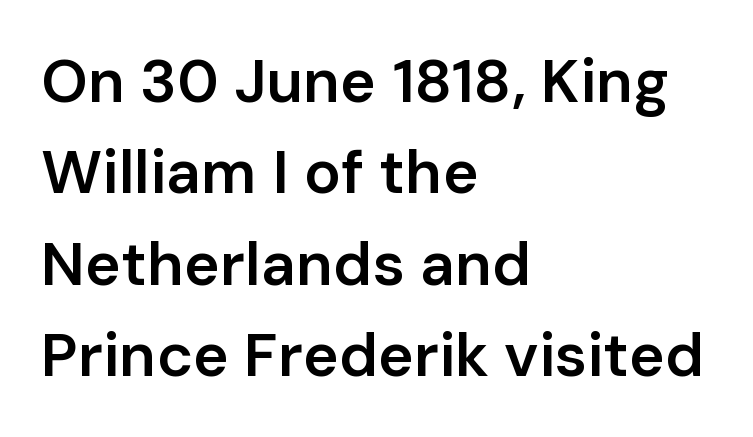
The image shows 61 px semibold sans-serif type, upright; set left-aligned, normal line spacing (1.5x), normal letter spacing, not underlined; low stroke contrast and a medium x-height.
